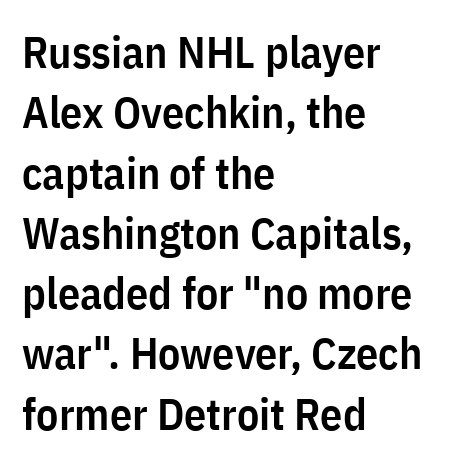
The image shows 44 px semibold, condensed sans-serif type, upright; set left-aligned, normal line spacing (1.37x), normal letter spacing, not underlined; low stroke contrast and a medium x-height.
